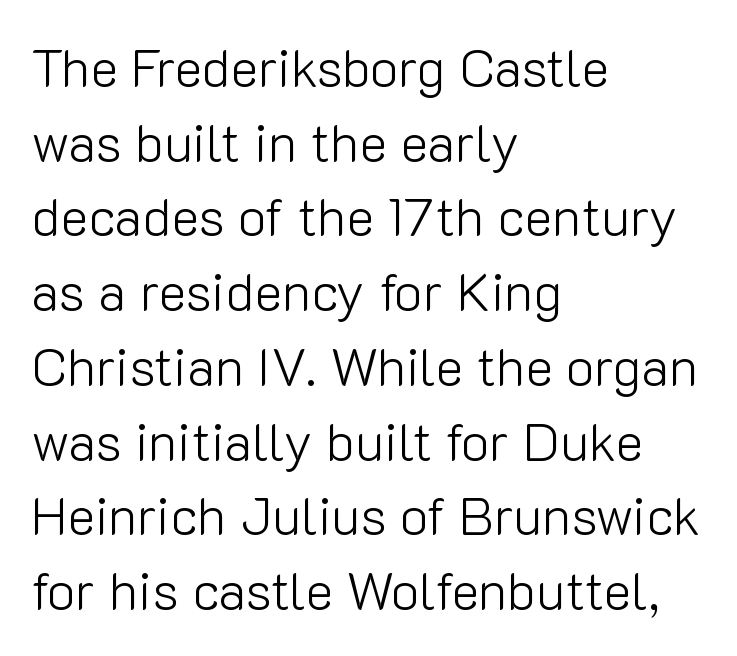
Type without underlining. Unlike a traditional serif, this face leaves its strokes unadorned. The specimen reads as upright at a glance. Stems and bowls with no extra thickness — not bold. Horizontal bands of white between lines are of average thickness. Typeset ragged right — the left edge is the straight one.
